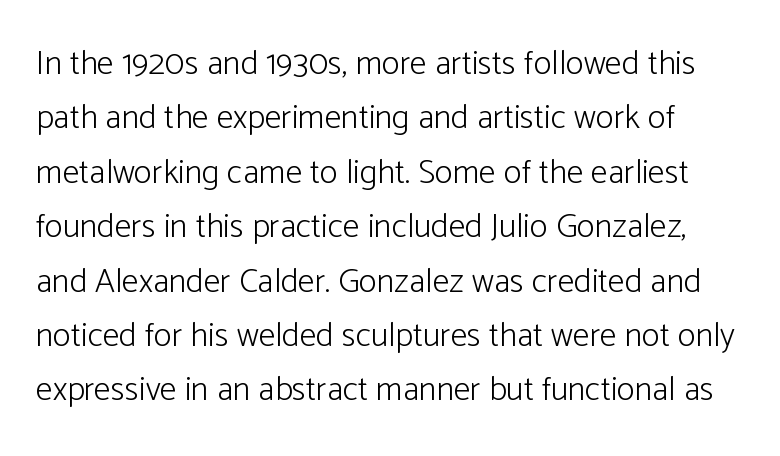
The image shows 34 px light sans-serif type, upright; set normal line spacing (1.6x), normal letter spacing, not underlined; low stroke contrast and a medium x-height.
